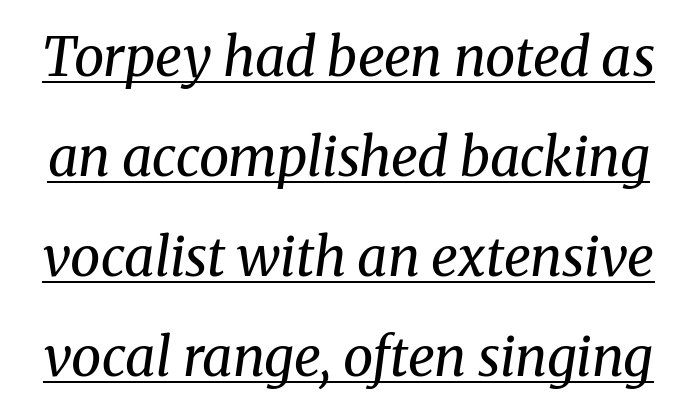
A light-to-regular cut is what we see here. Observe the ordinary spacing: letters are neighbours, not strangers. I'd call this a serif setting — the letters wear small feet. Every character sits at an angle, as italics do. These characters rest on top of a visible drawn line.
